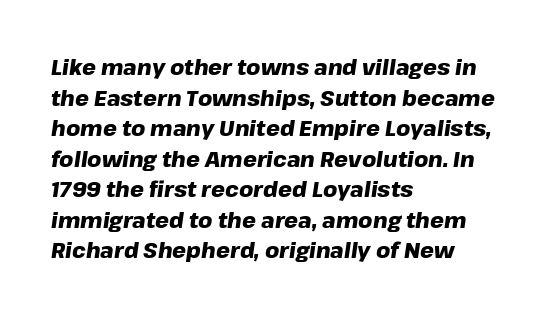
Is the letter spacing exaggerated? No — it looks like the ordinary default. The lettering tilts uniformly, giving the passage an italic look. Anything drawn beneath the words? Only blank space. If you drew a ruler down the left edge, every line would touch it. A typesetter would call this leading conventional body-copy spacing. The passage shown is emphatically bold.
